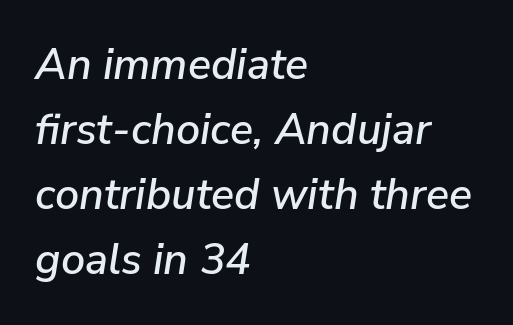
The image shows 43 px text type, italic (leaning right); set left-aligned, normal line spacing (1.51x), normal letter spacing, not underlined; low stroke contrast and a medium x-height.
